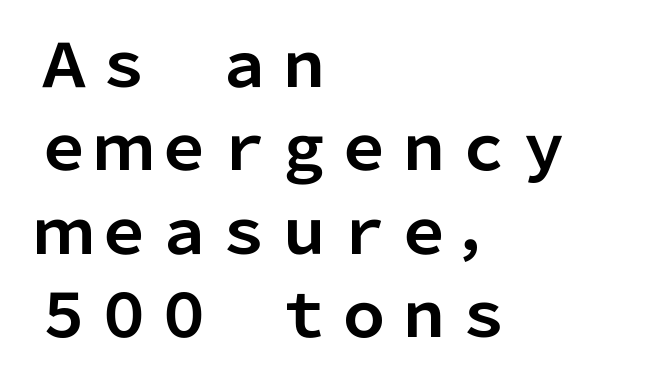
Observe the ordinary spacing: letters are neighbours, not strangers. The designer left line spacing at the default. I'd call this a sans setting — the letters go barefoot. Teacher's note: observe the even left margin — that is flush-left alignment. When letters stand straight like this, we call the style roman or upright. Is the type bold? Yes — the strokes are clearly thick and heavy.
